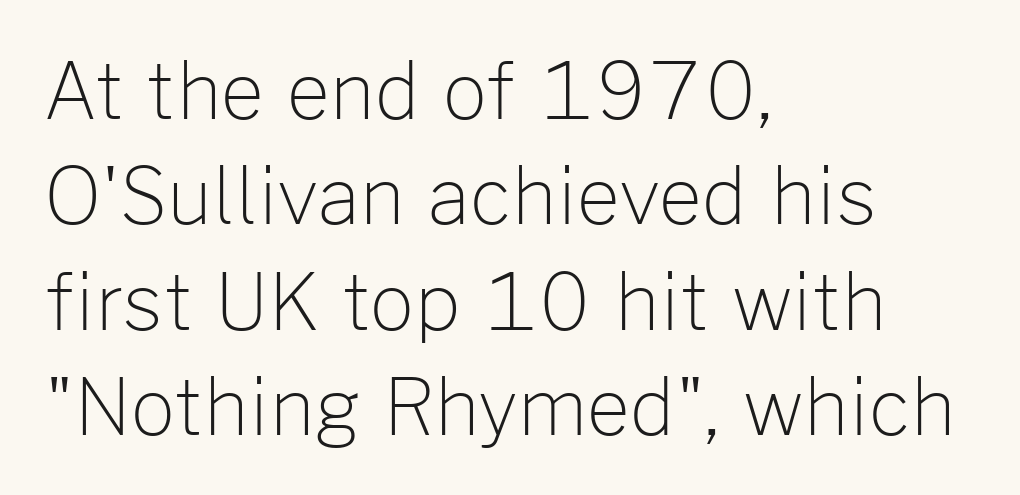
Q: Is the text bold? A: No.
Q: Is the text italic (slanted)? A: No, it is upright.
Q: Is the typeface a serif or a sans-serif typeface? A: Sans-serif.
Q: Is the text underlined? A: No.
Q: How is the paragraph aligned? A: Left-aligned.
Q: Is the spacing between letters normal or unusually wide? A: Normal.
Q: Is the spacing between lines tight, normal or loose? A: Normal.
Q: Width (condensed, normal, or wide)? A: Normal.
Q: Stroke contrast? A: Low.
Q: x-height? A: Medium.
Q: Monospaced? A: No.
